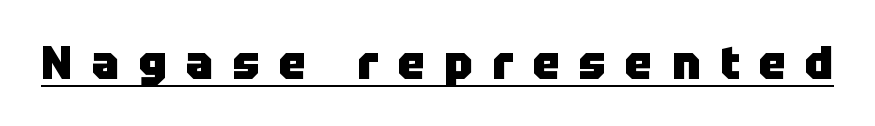
Do the characters align in a grid? No, the font is proportional. Italic: no, the glyphs are upright roman. Is the letter spacing exaggerated? Yes — the characters are pushed far apart. You can see a thin bar hugging the bottom of the glyphs. A dark, heavy texture on the line: the type is bold. The letters carry no serifs — their stems end cleanly without finishing strokes.
